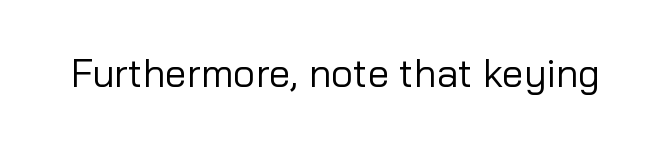
The image shows 39 px regular-weight sans-serif type, upright; set normal letter spacing, not underlined; low stroke contrast and a medium x-height.
